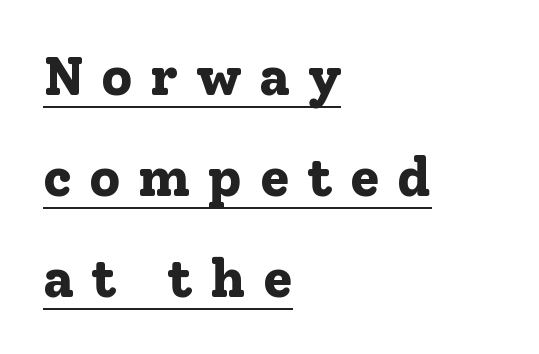
The image shows 54 px bold serif type, upright; set left-aligned, line spacing 1.87x, unusually wide letter spacing (+0.32 em), underlined; low stroke contrast and a medium x-height.
